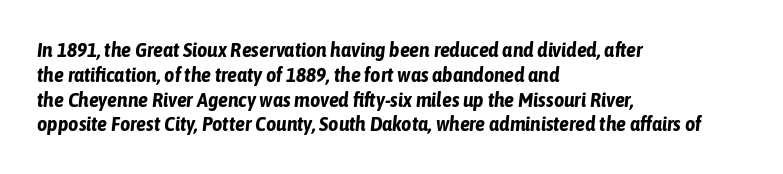
The image shows 20 px bold type, italic (leaning right); set left-aligned, line spacing 1.24x, normal letter spacing, not underlined.
